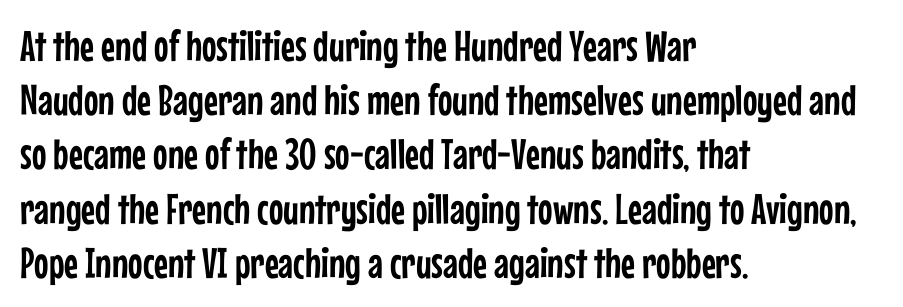
The image shows 43 px condensed sans-serif type, upright; set left-aligned, normal line spacing (1.26x), normal letter spacing, not underlined; low stroke contrast and a medium x-height.
